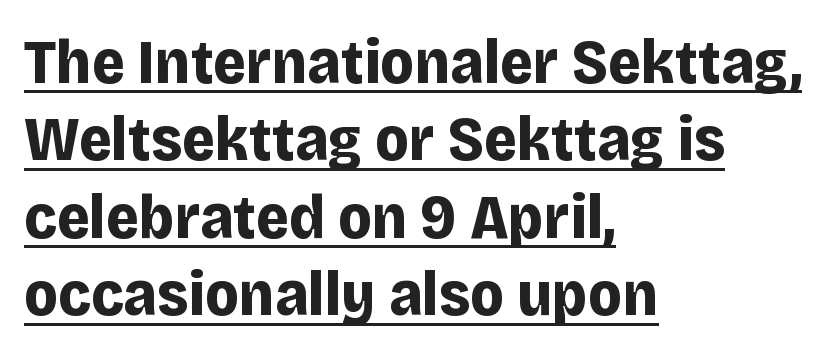
The rendered words wear a rule along their underside. Look at the tracking — it's just the regular setting, nothing added. The lettering stays uniformly vertical, giving the passage a roman look. Is this a fixed-width face? No — the glyphs have proportional, varying widths.
